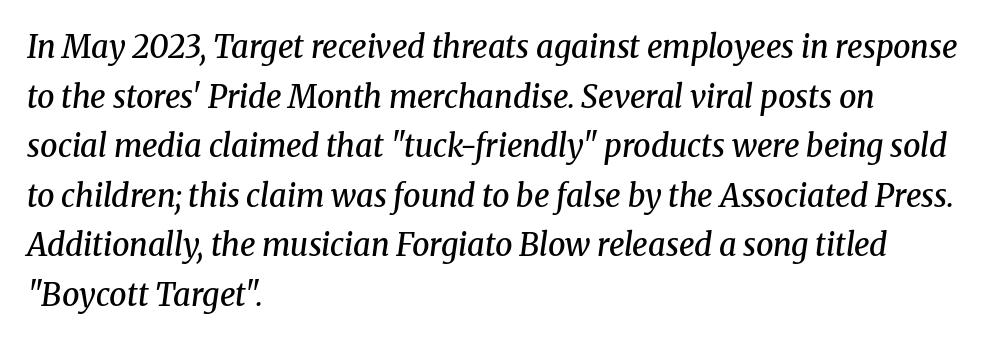
The image shows 31 px semibold serif type, italic (leaning right); set left-aligned, normal line spacing (1.6x), normal letter spacing, not underlined; medium stroke contrast and a medium x-height.
